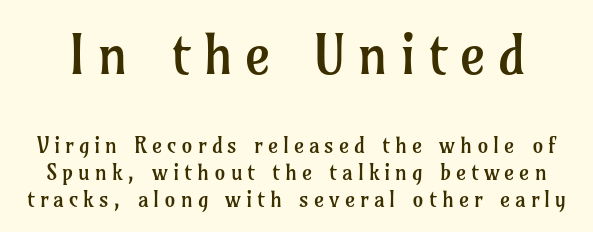
Unlike italic type, these characters show no tilt at all. Looks like regular typesetting: each glyph gets only the width it needs. This rendering employs a face with finishing strokes, i.e., a serif. The letters are spread apart with noticeably loose tracking. Look at the glyph heights: the upper group is clearly the bigger setting. Ink coverage per letter is moderate at most.
